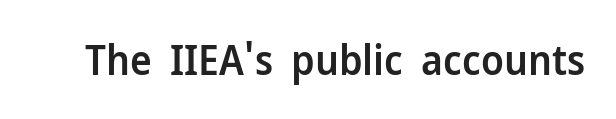
{"serif": "no", "italic": "no", "bold": "semi", "weight": "semibold", "width": "normal", "stroke_contrast": "low", "x_height": "medium", "monospaced": "no", "underline": "no", "letter_spacing": "normal", "letter_spacing_em": 0.0, "glyph_px": 41}
